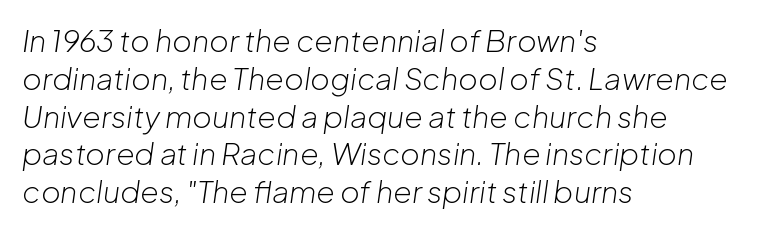
The image shows 30 px light type, italic (leaning right); set left-aligned, normal line spacing (1.26x), normal letter spacing, not underlined; low stroke contrast and a medium x-height.
